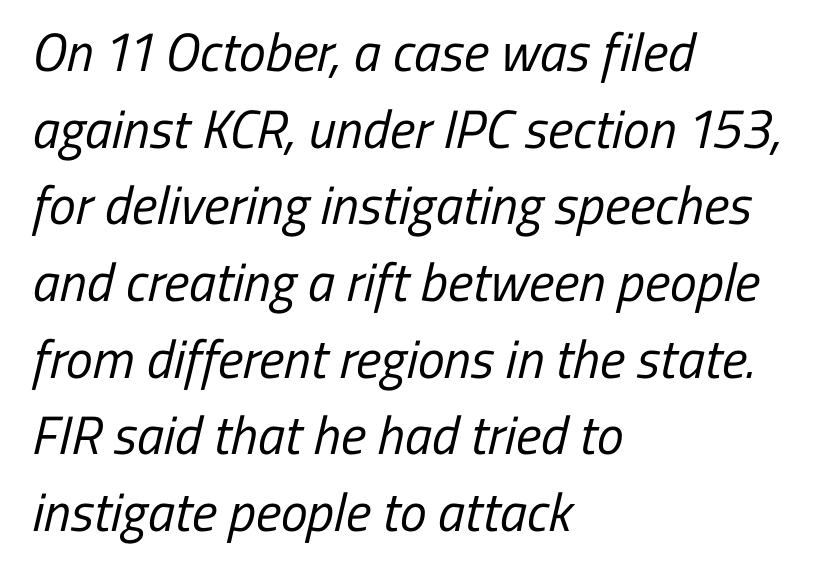
Q: Is the text bold? A: No.
Q: Is the typeface a serif or a sans-serif typeface? A: Sans-serif.
Q: Is the text underlined? A: No.
Q: How is the paragraph aligned? A: Left-aligned.
Q: Is the spacing between letters normal or unusually wide? A: Normal.
Q: Is the spacing between lines tight, normal or loose? A: Normal.
Q: Width (condensed, normal, or wide)? A: Condensed.
Q: Stroke contrast? A: Low.
Q: x-height? A: Medium.
Q: Monospaced? A: No.
